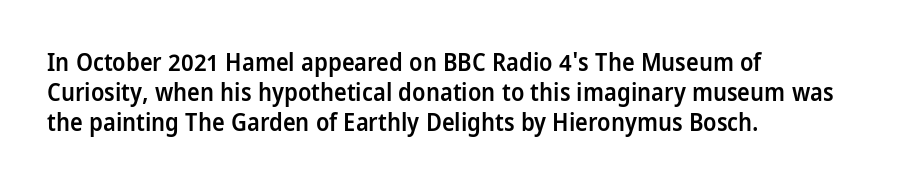
The image shows 24 px text type, upright; set left-aligned, normal line spacing (1.26x), normal letter spacing, not underlined.
